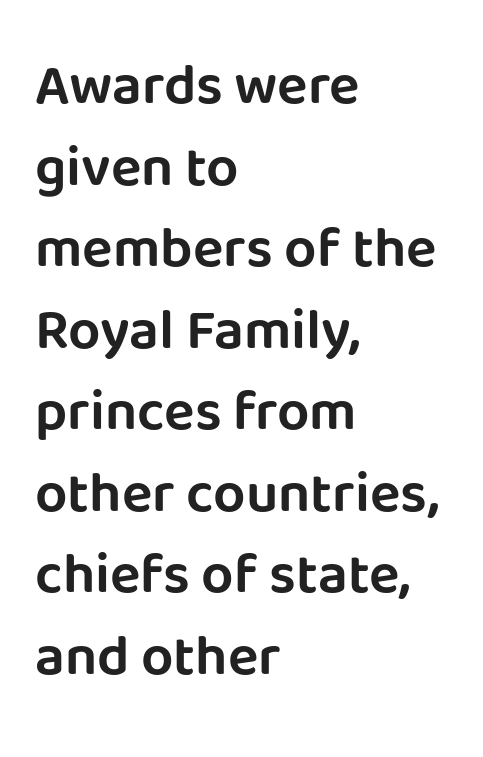
Posture: upright roman. A typesetter would call this leading conventional body-copy spacing. The ragged edge is on the right, which tells us the setting is flush left. The typeface chosen for these lines omits serifs. Descenders hang freely into open space. Look at the tracking — it's just the regular setting, nothing added.
